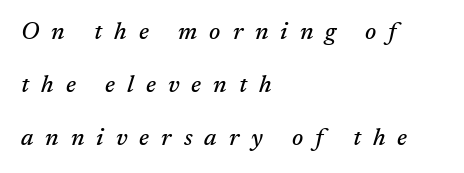
There is plenty of visible air inserted between adjacent glyphs. Leading: increased. Notice how the passage keeps a crisp vertical edge on the left only. The text carries the slant typical of an italic or oblique font. The specimen omits any rule beneath the text block's lines.
